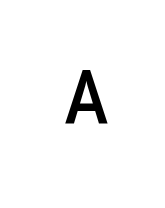
In terms of letterform style, serifs are entirely absent. Upright lettering throughout. You could count columns in this text — the font is strictly monospaced. Descenders hang freely into open space.
